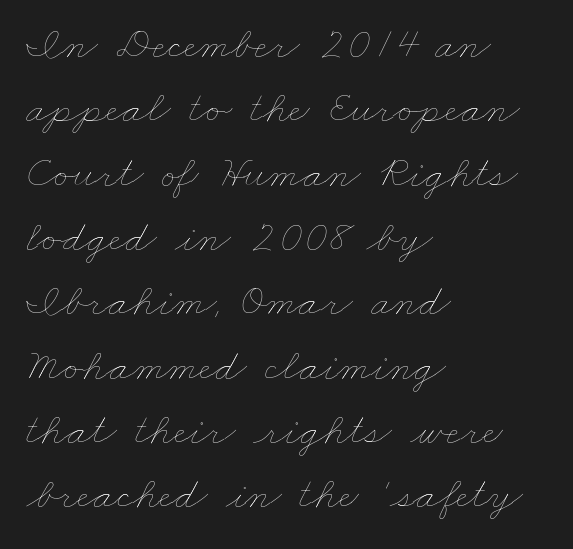
The image shows 45 px thin, wide type; set left-aligned, normal line spacing (1.43x), normal letter spacing, not underlined; low stroke contrast and a small x-height.
